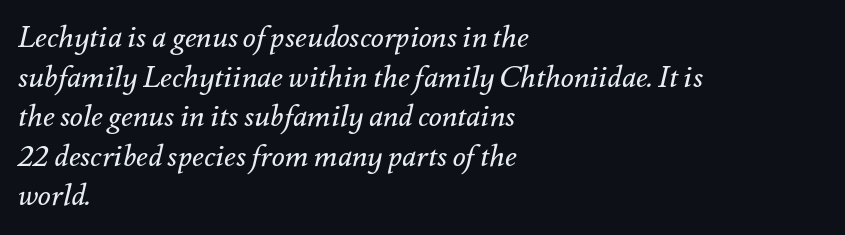
The image shows 30 px regular-weight type, italic (leaning right); set left-aligned, normal line spacing (1.32x), normal letter spacing, not underlined; medium stroke contrast and a small x-height.
